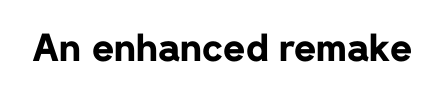
{"serif": "no", "italic": "no", "bold": "yes", "weight": "bold", "width": "normal", "stroke_contrast": "low", "x_height": "medium", "monospaced": "no", "underline": "no", "letter_spacing": "normal", "letter_spacing_em": 0.0, "glyph_px": 38}
